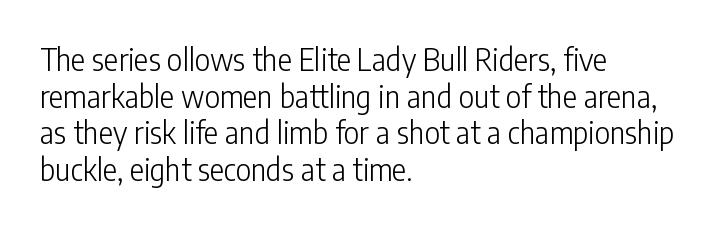
Do the characters align in a grid? No, the font is proportional. Serif or sans? Sans — the stroke terminals are bare. Ink coverage per letter is moderate at most. Does extra space separate the letters? No, they use regular spacing.
